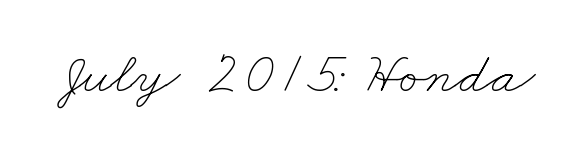
{"bold": "no", "weight": "thin", "width": "wide", "stroke_contrast": "low", "x_height": "small", "monospaced": "no", "underline": "no", "letter_spacing": "normal", "letter_spacing_em": 0.0, "glyph_px": 59}
